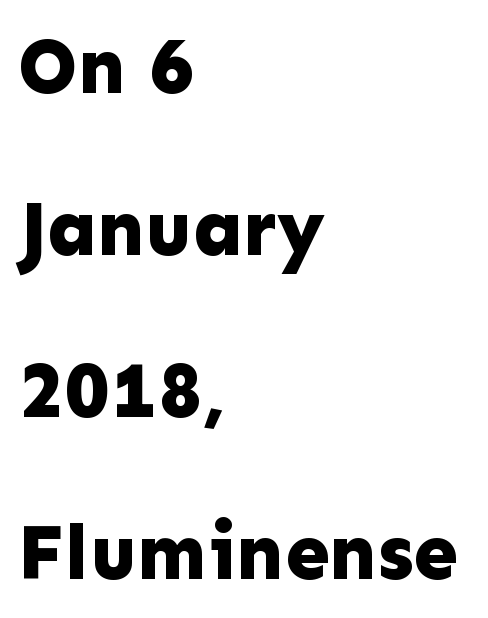
Serif or sans? Sans — the stroke terminals are bare. Spacing verdict: proportional, widths tailored to each character. Descender tails drop into unmarked territory. Short and long lines alike share a common starting point at left.
